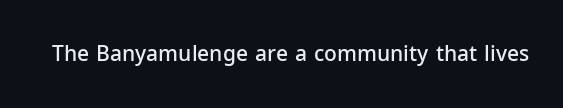
Q: Is the text bold? A: Semi-bold.
Q: Is the text italic (slanted)? A: No, it is upright.
Q: Is the text underlined? A: No.
Q: Is the spacing between letters normal or unusually wide? A: Normal.
